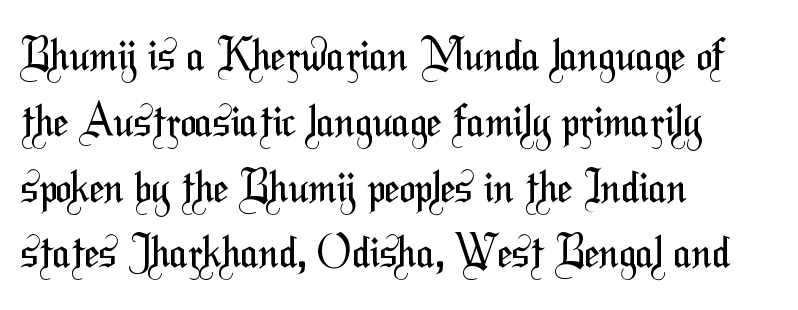
The image shows 43 px regular-weight, condensed sans-serif type; set left-aligned, normal line spacing (1.53x), normal letter spacing, not underlined; medium stroke contrast and a medium x-height.
